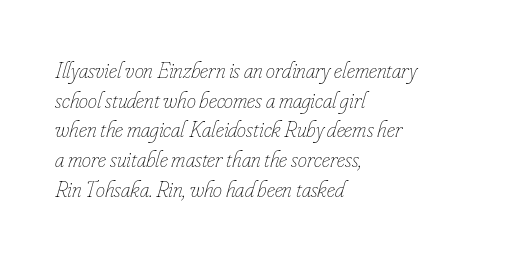
{"italic": "yes", "lean": "right", "slant_degrees": 16, "bold": "no", "underline": "no", "align": "left", "line_spacing": "normal", "line_spacing_ratio": 1.29, "letter_spacing": "normal", "letter_spacing_em": 0.0, "glyph_px": 23}
